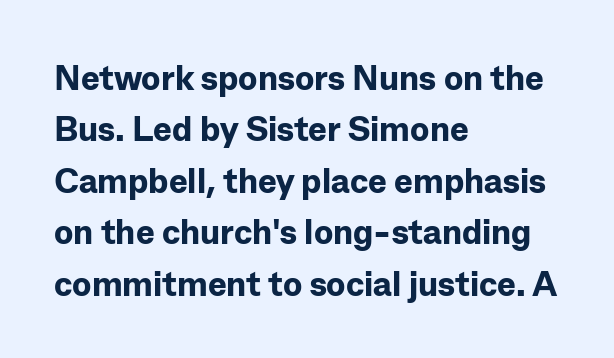
{"serif": "no", "italic": "no", "bold": "yes", "weight": "bold", "width": "normal", "stroke_contrast": "low", "x_height": "medium", "monospaced": "no", "underline": "no", "align": "left", "line_spacing": "normal", "line_spacing_ratio": 1.47, "letter_spacing": "normal", "letter_spacing_em": 0.0, "glyph_px": 35}
